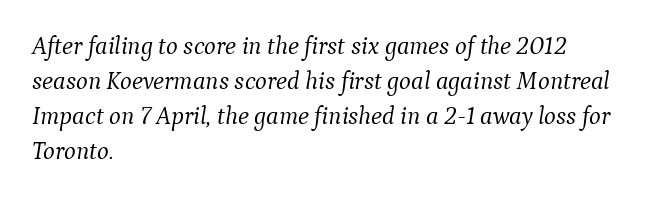
{"italic": "yes", "lean": "right", "slant_degrees": 9, "bold": "no", "underline": "no", "align": "left", "line_spacing": "normal", "line_spacing_ratio": 1.4, "letter_spacing": "normal", "letter_spacing_em": 0.0, "glyph_px": 25}
